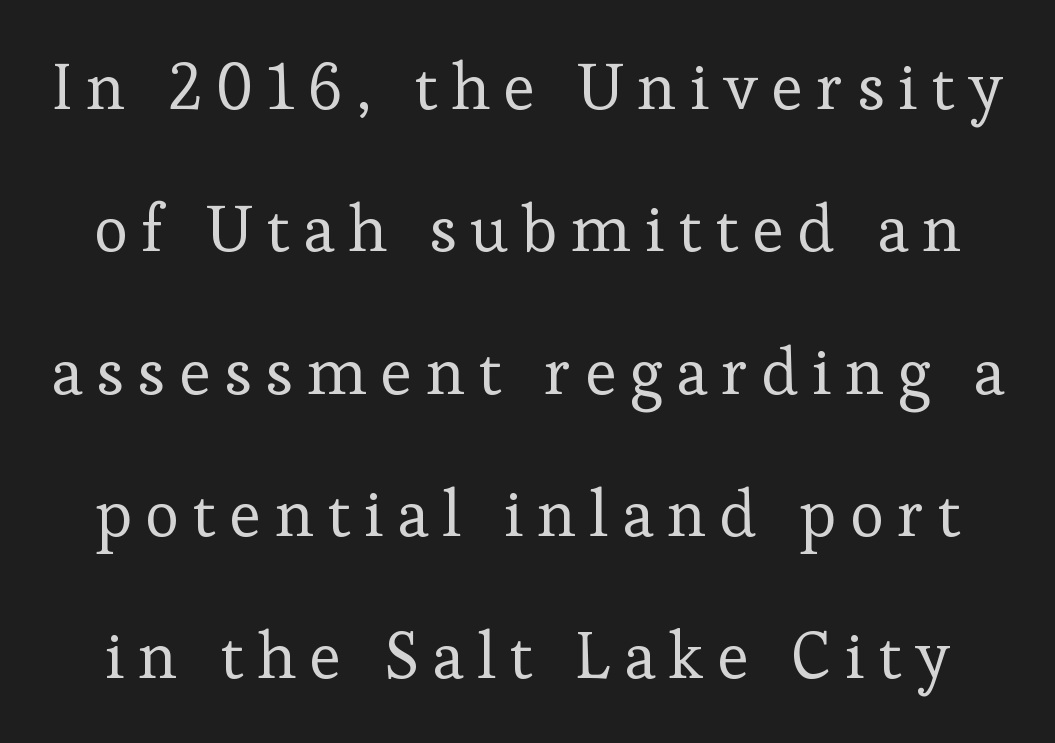
Q: Is the text bold? A: No.
Q: Is the text italic (slanted)? A: No, it is upright.
Q: Is the typeface a serif or a sans-serif typeface? A: Serif.
Q: Is the text underlined? A: No.
Q: Is the spacing between letters normal or unusually wide? A: Unusually wide.
Q: Is the spacing between lines tight, normal or loose? A: Loose.
Q: Width (condensed, normal, or wide)? A: Normal.
Q: Stroke contrast? A: Low.
Q: x-height? A: Medium.
Q: Monospaced? A: No.
